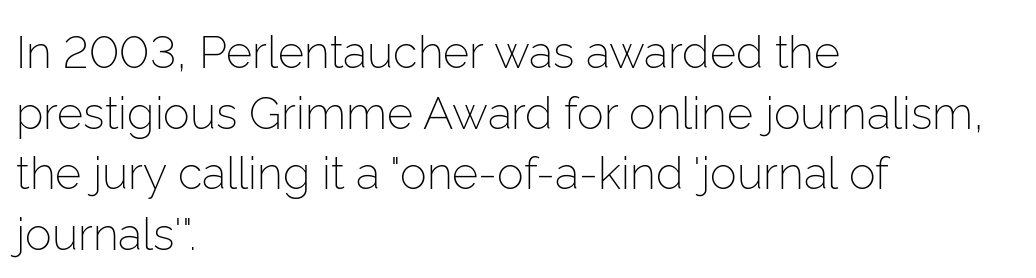
The image shows 45 px light sans-serif type, upright; set left-aligned, normal line spacing (1.35x), normal letter spacing, not underlined; low stroke contrast and a medium x-height.
